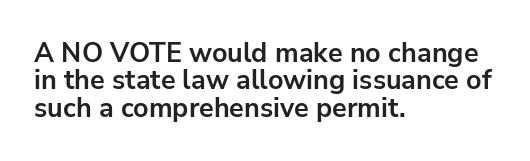
Every letter is thick-stroked: bold, no question. Ascenders rise straight up at ninety degrees. Standard letterfit; no display-style spreading of the glyphs. Quick note: underline off.
